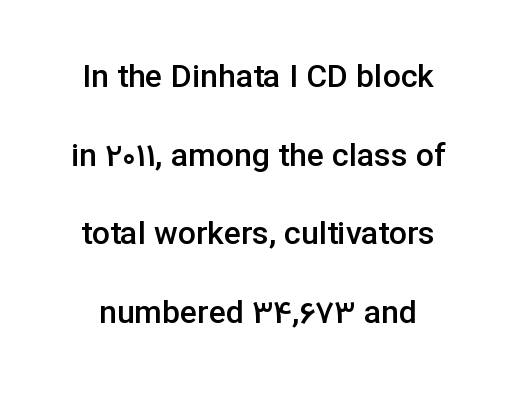
The image shows 32 px semibold sans-serif type, upright; set loose line spacing (2.46x), normal letter spacing, not underlined; low stroke contrast and a medium x-height.
